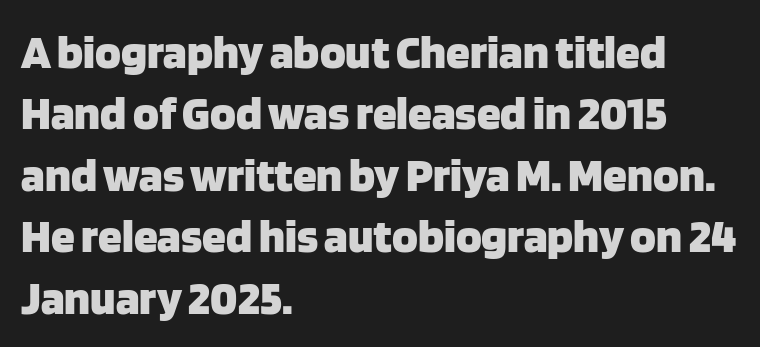
Q: Is the text bold? A: Yes.
Q: Is the text italic (slanted)? A: No, it is upright.
Q: Is the typeface a serif or a sans-serif typeface? A: Sans-serif.
Q: Is the text underlined? A: No.
Q: How is the paragraph aligned? A: Left-aligned.
Q: Is the spacing between letters normal or unusually wide? A: Normal.
Q: Is the spacing between lines tight, normal or loose? A: Normal.
Q: Width (condensed, normal, or wide)? A: Normal.
Q: Stroke contrast? A: Low.
Q: x-height? A: Large.
Q: Monospaced? A: No.
